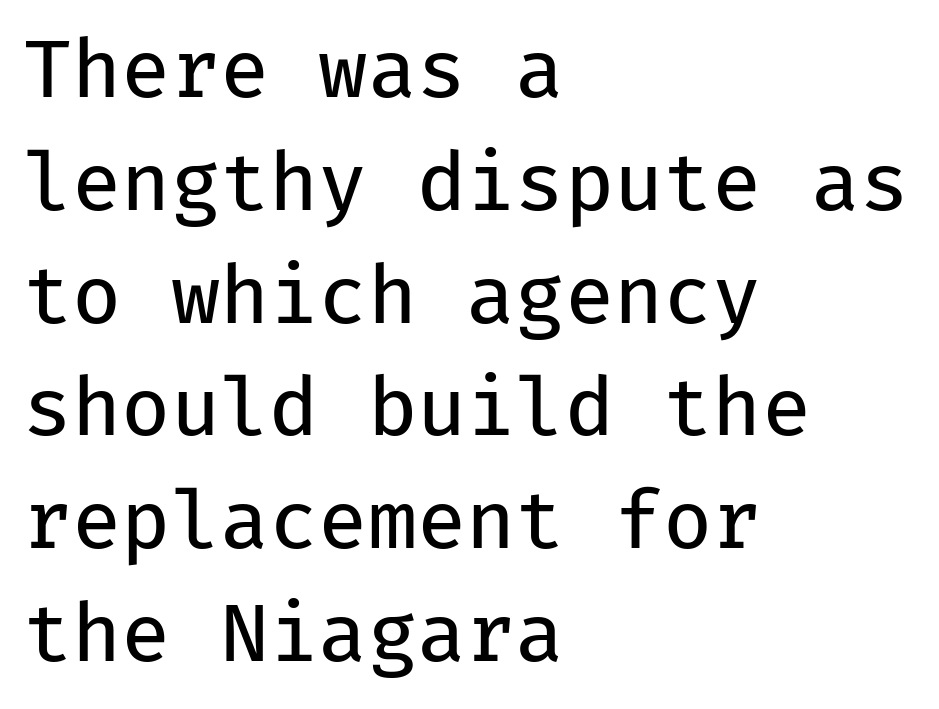
Q: Is the text bold? A: No.
Q: Is the text italic (slanted)? A: No, it is upright.
Q: Is the typeface a serif or a sans-serif typeface? A: Sans-serif.
Q: Is the text underlined? A: No.
Q: How is the paragraph aligned? A: Left-aligned.
Q: Is the spacing between letters normal or unusually wide? A: Normal.
Q: Is the spacing between lines tight, normal or loose? A: Normal.
Q: Width (condensed, normal, or wide)? A: Normal.
Q: Stroke contrast? A: Low.
Q: x-height? A: Medium.
Q: Monospaced? A: Yes.
